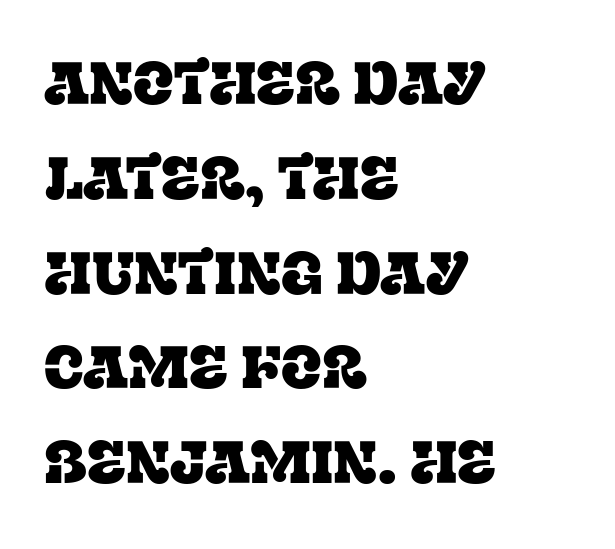
The image shows 60 px serif type, upright; set left-aligned, normal line spacing (1.58x), normal letter spacing, not underlined; low stroke contrast and a large x-height.
